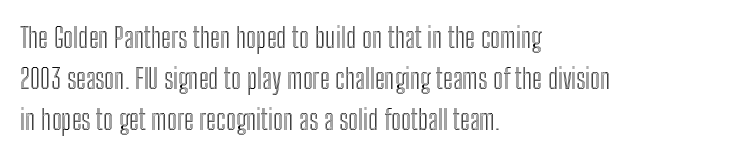
{"italic": "no", "width": "condensed", "x_height": "medium", "monospaced": "no", "underline": "no", "align": "left", "line_spacing": "normal", "line_spacing_ratio": 1.46, "letter_spacing": "normal", "letter_spacing_em": 0.0, "glyph_px": 28}
